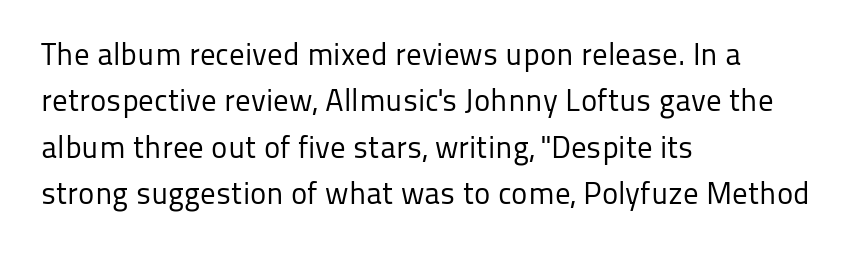
{"serif": "no", "italic": "no", "bold": "no", "weight": "regular", "width": "normal", "stroke_contrast": "low", "x_height": "medium", "monospaced": "no", "underline": "no", "align": "left", "line_spacing": "normal", "line_spacing_ratio": 1.5, "letter_spacing": "normal", "letter_spacing_em": 0.0, "glyph_px": 31}
